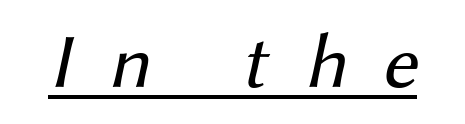
{"serif": "no", "bold": "no", "weight": "regular", "width": "normal", "stroke_contrast": "medium", "x_height": "medium", "monospaced": "no", "underline": "yes", "letter_spacing": "wide", "letter_spacing_em": 0.46, "glyph_px": 78}
